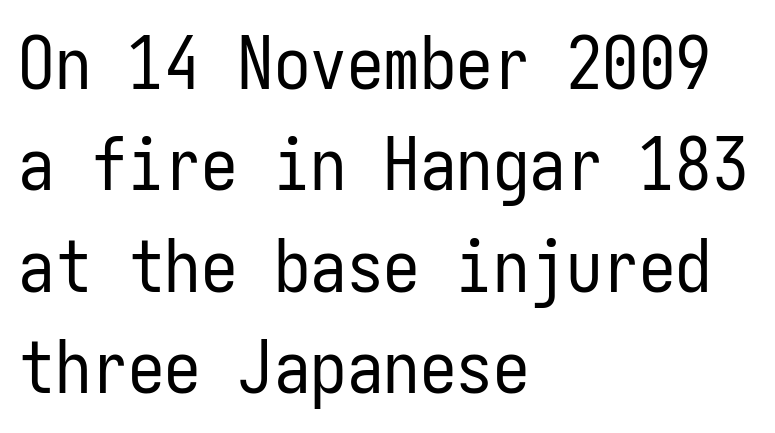
{"serif": "no", "italic": "no", "bold": "no", "weight": "regular", "width": "condensed", "stroke_contrast": "low", "x_height": "medium", "monospaced": "yes", "underline": "no", "align": "left", "line_spacing": "normal", "line_spacing_ratio": 1.39, "letter_spacing": "normal", "letter_spacing_em": 0.0, "glyph_px": 73}
